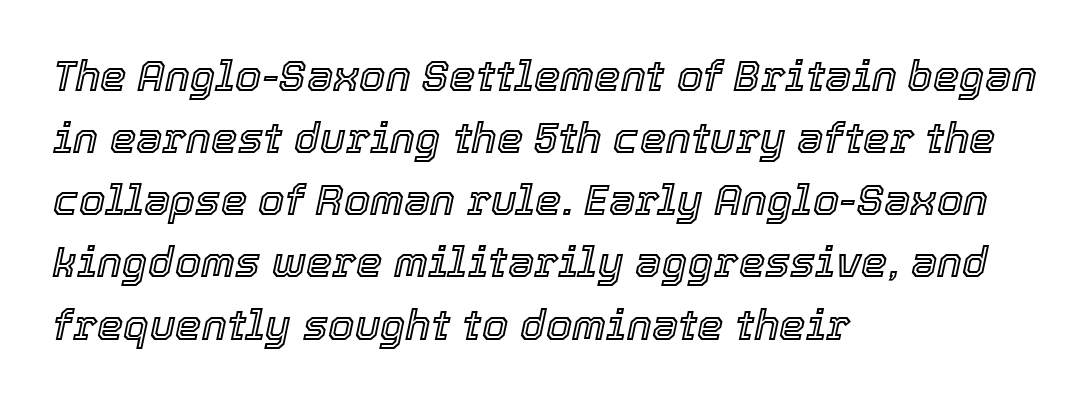
Q: Is the text italic (slanted)? A: Yes, it leans right by about 12 degrees.
Q: Is the text underlined? A: No.
Q: How is the paragraph aligned? A: Left-aligned.
Q: Is the spacing between letters normal or unusually wide? A: Normal.
Q: Is the spacing between lines tight, normal or loose? A: Normal.
Q: Width (condensed, normal, or wide)? A: Normal.
Q: x-height? A: Medium.
Q: Monospaced? A: No.
